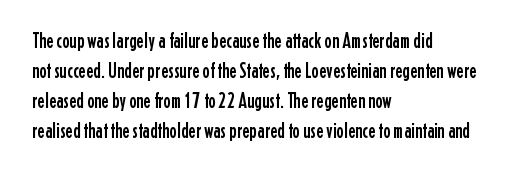
Decoration check: the copy has no underline. A roman cut, with each character standing at attention. The line-height multiplier appears to be the usual default. In CSS terms this would be text-align: left. Words appear dense and cohesive because spacing is normal.
